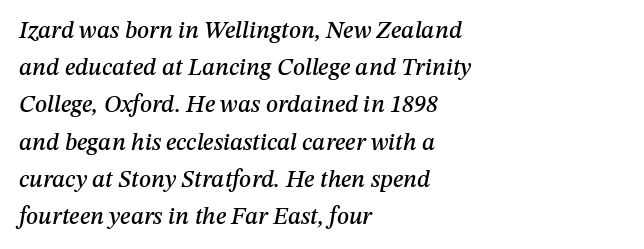
{"italic": "yes", "lean": "right", "slant_degrees": 12, "underline": "no", "align": "left", "line_spacing": "normal", "line_spacing_ratio": 1.55, "letter_spacing": "normal", "letter_spacing_em": 0.0, "glyph_px": 24}
